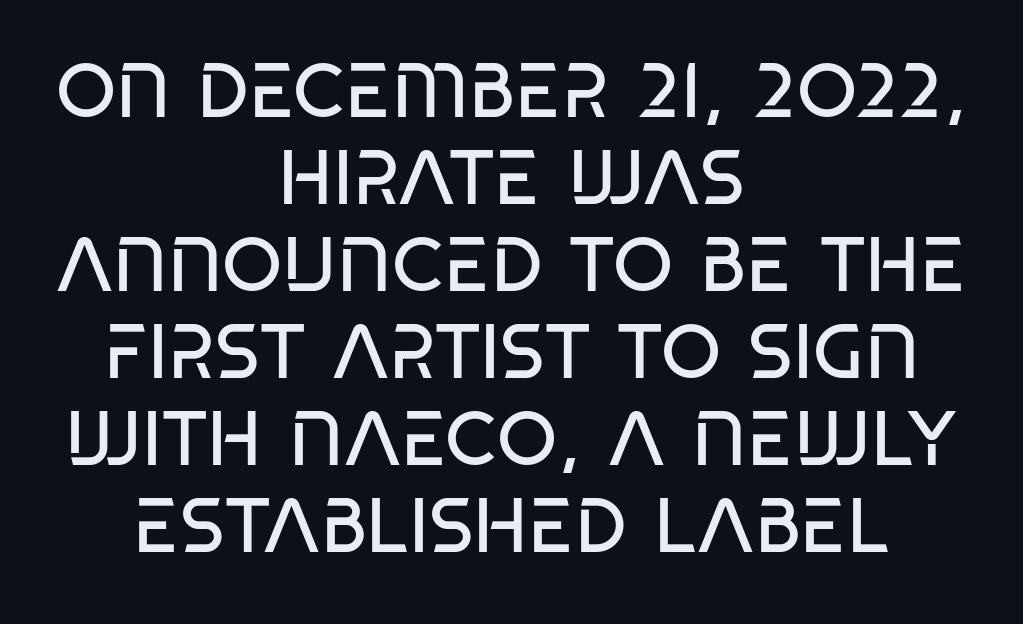
{"serif": "no", "bold": "no", "weight": "regular", "width": "condensed", "stroke_contrast": "low", "x_height": "large", "monospaced": "no", "underline": "no", "align": "center", "line_spacing": "tight", "line_spacing_ratio": 1.13, "letter_spacing": "normal", "letter_spacing_em": 0.0, "glyph_px": 77}
